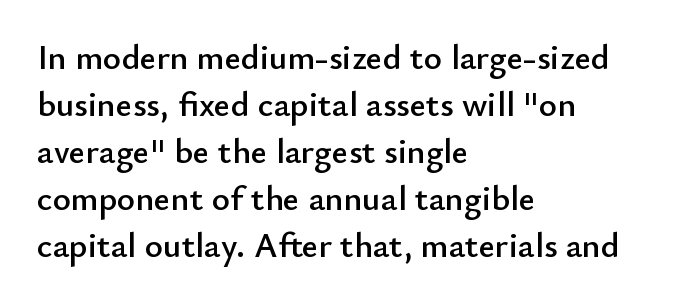
Q: Is the text italic (slanted)? A: No, it is upright.
Q: Is the typeface a serif or a sans-serif typeface? A: Sans-serif.
Q: Is the text underlined? A: No.
Q: How is the paragraph aligned? A: Left-aligned.
Q: Is the spacing between letters normal or unusually wide? A: Normal.
Q: Is the spacing between lines tight, normal or loose? A: Normal.
Q: Width (condensed, normal, or wide)? A: Normal.
Q: Stroke contrast? A: Low.
Q: x-height? A: Small.
Q: Monospaced? A: No.
